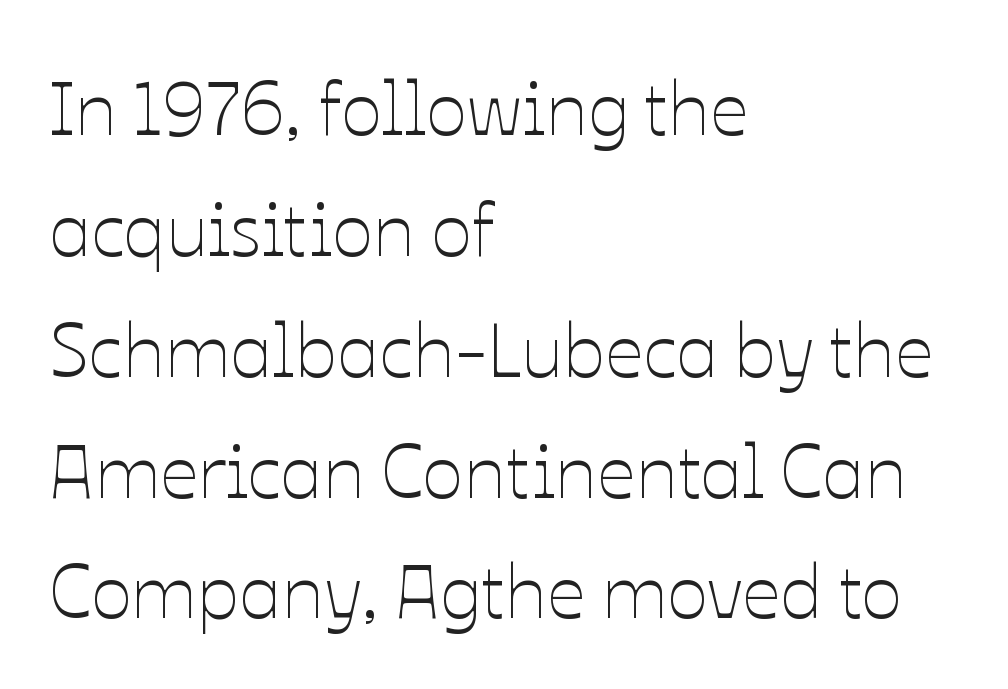
The image shows 76 px thin type, upright; set left-aligned, normal line spacing (1.59x), normal letter spacing, not underlined; low stroke contrast and a medium x-height.
